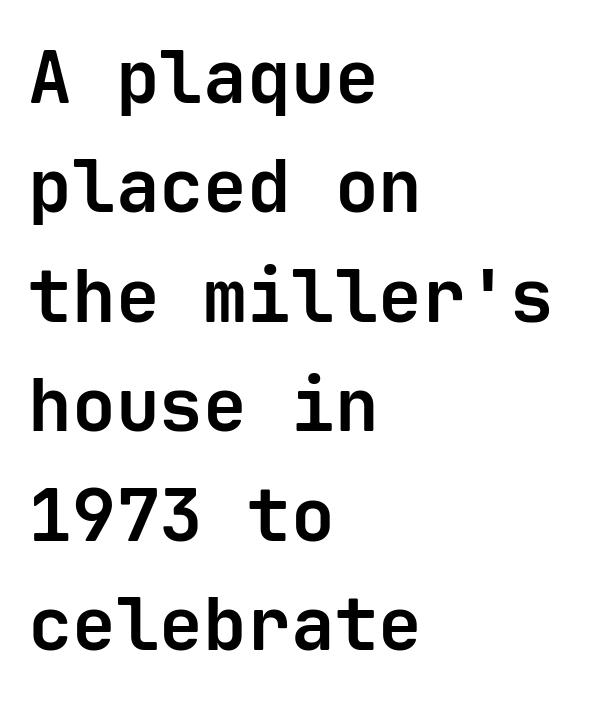
{"serif": "no", "italic": "no", "bold": "yes", "weight": "bold", "width": "normal", "stroke_contrast": "low", "x_height": "medium", "monospaced": "yes", "underline": "no", "align": "left", "line_spacing": "normal", "line_spacing_ratio": 1.5, "letter_spacing": "normal", "letter_spacing_em": 0.0, "glyph_px": 73}
